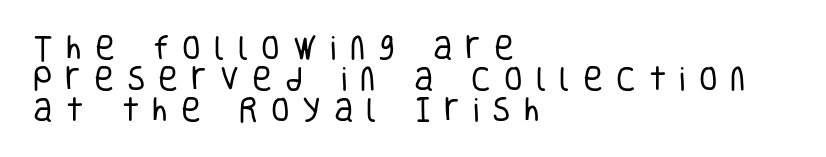
The image shows 27 px text type, upright; set left-aligned, tight line spacing (1.15x), unusually wide letter spacing (+0.48 em), not underlined.
